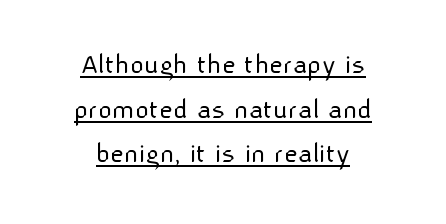
Horizontal alignment here is central, giving a formal, balanced look. The rendering uses the underline text-decoration. The font sits on the lighter half of the weight spectrum, regular included. These lines are rendered in a variable-pitch font. The designer left line spacing at the default. Inter-character spacing is left at the font's built-in metrics.
